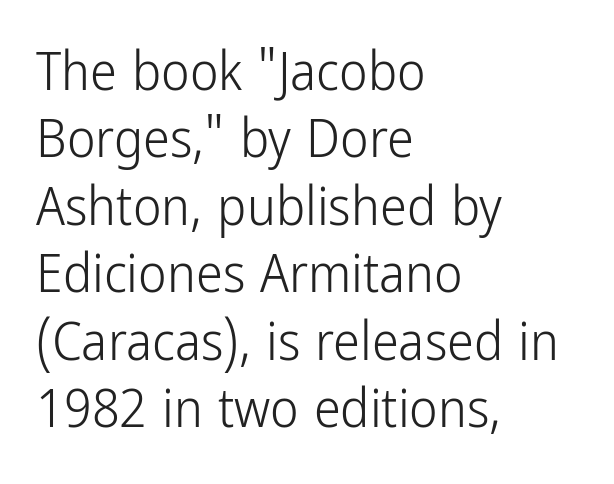
The image shows 54 px light, condensed sans-serif type, upright; set left-aligned, normal line spacing (1.25x), normal letter spacing, not underlined; low stroke contrast and a medium x-height.
